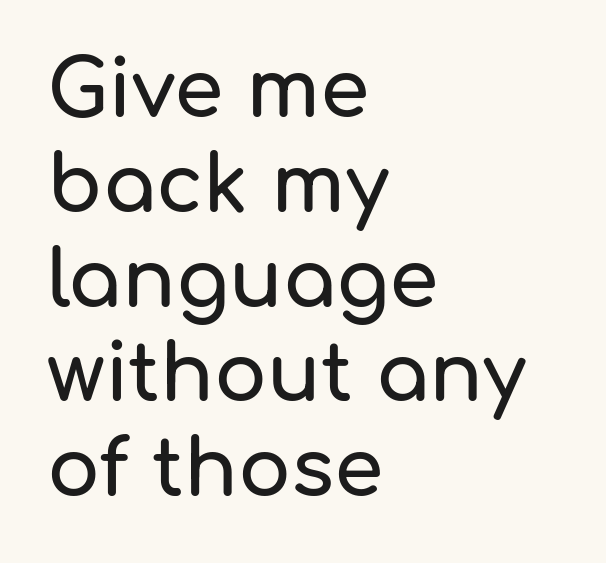
Q: Is the text italic (slanted)? A: No, it is upright.
Q: Is the typeface a serif or a sans-serif typeface? A: Sans-serif.
Q: Is the text underlined? A: No.
Q: How is the paragraph aligned? A: Left-aligned.
Q: Is the spacing between letters normal or unusually wide? A: Normal.
Q: Width (condensed, normal, or wide)? A: Normal.
Q: Stroke contrast? A: Low.
Q: x-height? A: Medium.
Q: Monospaced? A: No.
